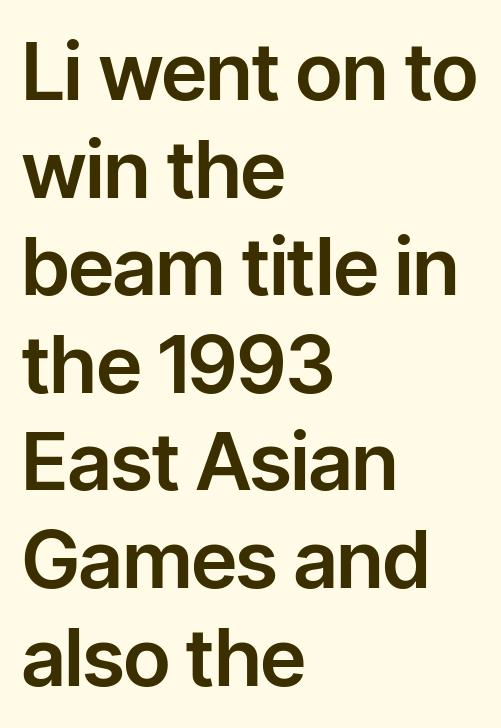
{"serif": "no", "italic": "no", "width": "normal", "stroke_contrast": "low", "x_height": "medium", "monospaced": "no", "underline": "no", "align": "left", "line_spacing_ratio": 1.22, "letter_spacing": "normal", "letter_spacing_em": 0.0, "glyph_px": 80}
